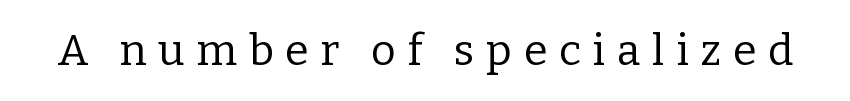
Q: Is the text bold? A: No.
Q: Is the text italic (slanted)? A: No, it is upright.
Q: Is the typeface a serif or a sans-serif typeface? A: Serif.
Q: Is the text underlined? A: No.
Q: Is the spacing between letters normal or unusually wide? A: Unusually wide.
Q: Width (condensed, normal, or wide)? A: Normal.
Q: Stroke contrast? A: Low.
Q: x-height? A: Medium.
Q: Monospaced? A: No.
